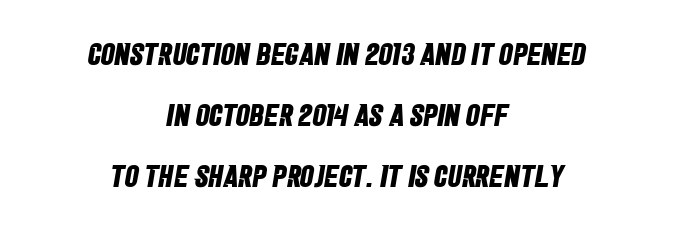
Glyph-to-glyph distance matches everyday printed text. Check under the words: just untouched page. You could not count columns in this text — the font is proportionally spaced. What's the leading like? Stretched, with rows far apart. This sample uses a sans-serif face. Layout note: lines centered.
